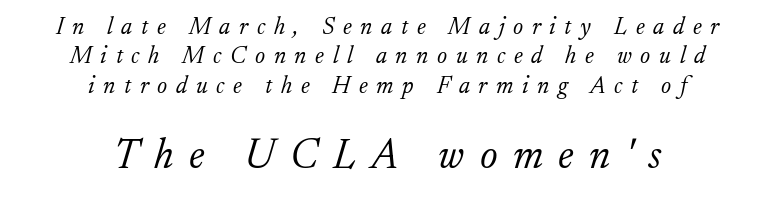
The image shows 42 px light serif type, italic (leaning right); set centered, line spacing 1.22x, unusually wide letter spacing (+0.36 em), not underlined; the second (bottom) block is 1.75x larger; low stroke contrast and a small x-height.
